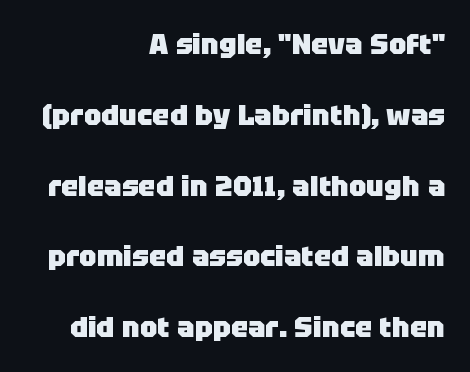
The image shows 29 px heavy sans-serif type, upright; set right-aligned, loose line spacing (2.44x), normal letter spacing, not underlined; low stroke contrast and a large x-height.
